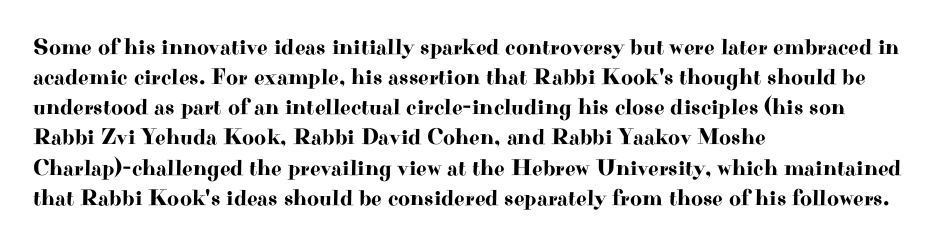
The ragged edge is on the right, which tells us the setting is flush left. What's the leading like? Ordinary, nothing unusual. Posture: straight, roman, zero tilt. The face used here is rendered with its standard letterfit. Letters rest on an invisible, unmarked baseline.
